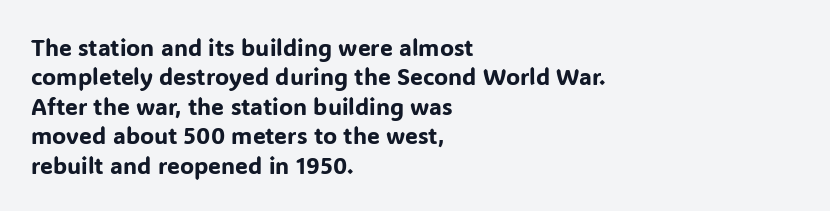
One-word summary of the alignment: left. Posture: vertical. The tracking reads as untouched default to a designer's eye. Each row of text sits above clean, open space. Does the leading feel generous? No, just average.
